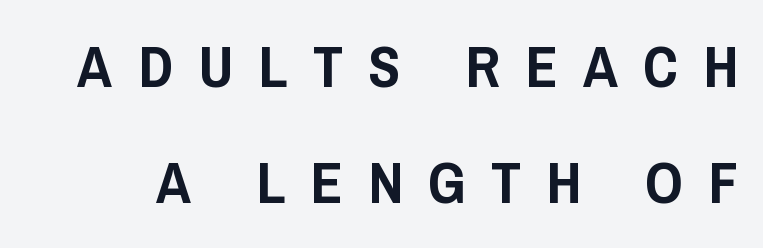
{"serif": "no", "italic": "no", "width": "condensed", "stroke_contrast": "low", "x_height": "large", "monospaced": "no", "underline": "no", "line_spacing": "loose", "line_spacing_ratio": 1.97, "letter_spacing": "wide", "letter_spacing_em": 0.43, "glyph_px": 59}
